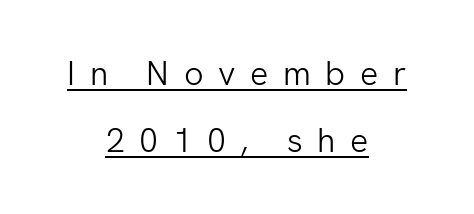
Q: Is the text bold? A: No.
Q: Is the text italic (slanted)? A: No, it is upright.
Q: Is the typeface a serif or a sans-serif typeface? A: Sans-serif.
Q: Is the text underlined? A: Yes.
Q: How is the paragraph aligned? A: Centered.
Q: Is the spacing between letters normal or unusually wide? A: Unusually wide.
Q: Is the spacing between lines tight, normal or loose? A: Loose.
Q: Width (condensed, normal, or wide)? A: Normal.
Q: Stroke contrast? A: Low.
Q: x-height? A: Medium.
Q: Monospaced? A: No.
